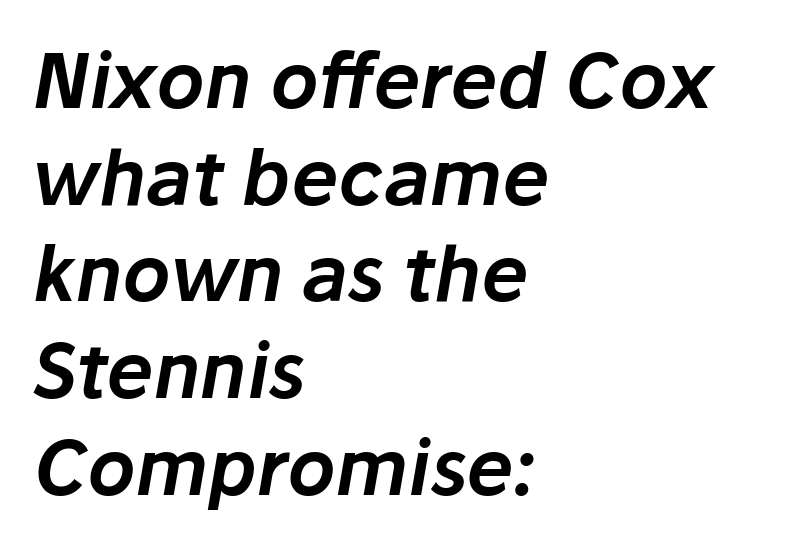
The image shows 75 px text type, italic (leaning right); set left-aligned, normal line spacing (1.29x), normal letter spacing, not underlined; low stroke contrast and a medium x-height.
